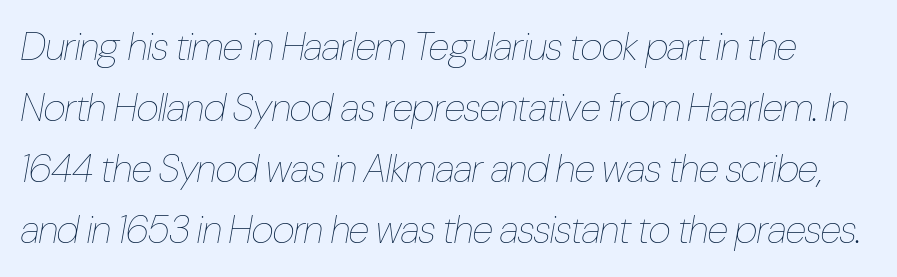
Each letter keeps its own natural width here, so spacing adapts to shape. The specimen omits any rule beneath the text block's lines. Slant detected: the letters are inclined. Tracking here is standard; glyphs follow each other at the usual distance. Nothing heavy about these letters — not bold at all. The rows are spaced the way most documents space them.
